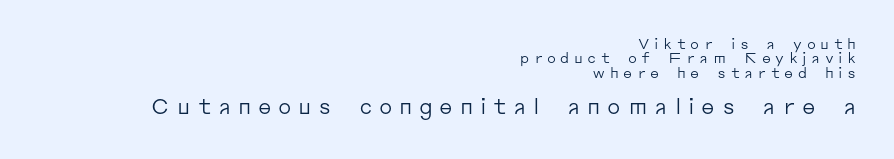
Q: Is the text bold? A: No.
Q: Is the text italic (slanted)? A: No, it is upright.
Q: Is the text underlined? A: No.
Q: How is the paragraph aligned? A: Right-aligned.
Q: Is the spacing between letters normal or unusually wide? A: Unusually wide.
Q: Is the spacing between lines tight, normal or loose? A: Tight.
Q: Which block of text is set in a larger size, the first (top) or the second (bottom)? A: The second (bottom) one.
